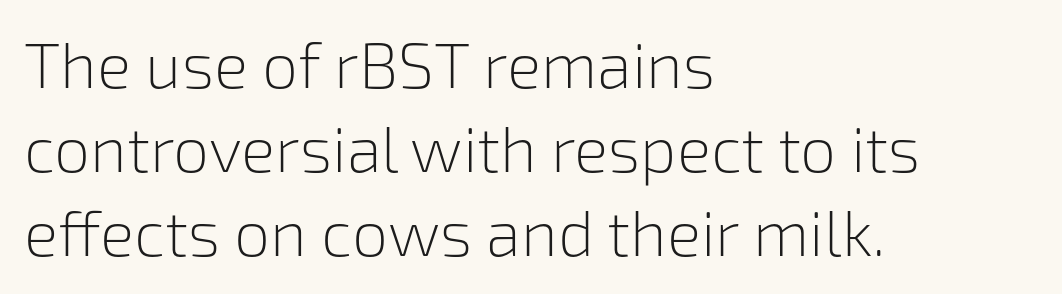
This reads as an unemphasized weight, regular at the heaviest. Beneath every word, the page is bare. Think of a printed novel: that variable character pitch is what you see here. Grotesque or geometric, the face here clearly has no serifs. In terms of letterspacing, this is plain default setting. These lines are set flush left with a ragged right edge.
